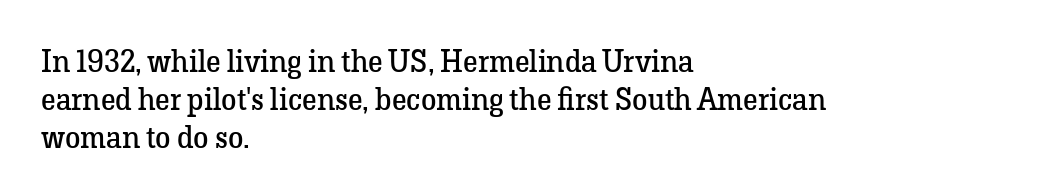
The image shows 31 px regular-weight serif type, upright; set left-aligned, line spacing 1.22x, normal letter spacing, not underlined; low stroke contrast and a medium x-height.
